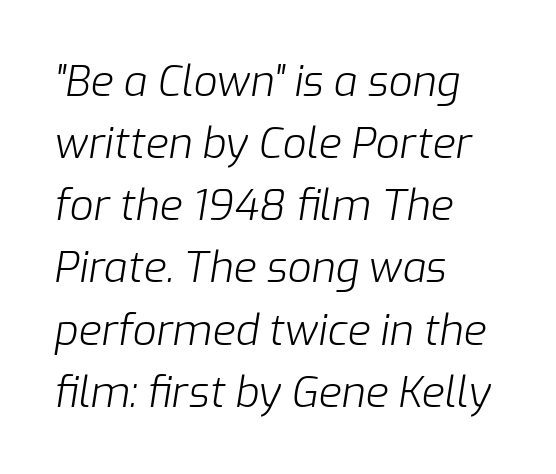
Q: Is the text bold? A: No.
Q: Is the text italic (slanted)? A: Yes, it leans right by about 9 degrees.
Q: Is the text underlined? A: No.
Q: How is the paragraph aligned? A: Left-aligned.
Q: Is the spacing between letters normal or unusually wide? A: Normal.
Q: Is the spacing between lines tight, normal or loose? A: Normal.
Q: Width (condensed, normal, or wide)? A: Normal.
Q: Stroke contrast? A: Low.
Q: x-height? A: Medium.
Q: Monospaced? A: No.
